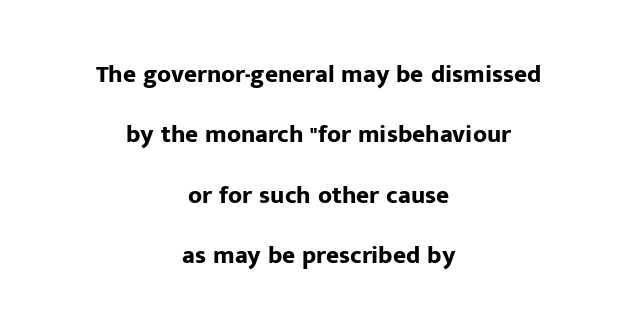
Q: Is the text bold? A: Yes.
Q: Is the text italic (slanted)? A: No, it is upright.
Q: Is the text underlined? A: No.
Q: How is the paragraph aligned? A: Centered.
Q: Is the spacing between letters normal or unusually wide? A: Normal.
Q: Is the spacing between lines tight, normal or loose? A: Loose.
